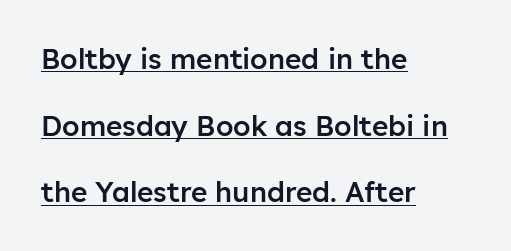
The glyphs have the mass of a demibold cut, below bold. Standard letterfit; no display-style spreading of the glyphs. Widely set lines give the paragraph a tall, airy silhouette. When letters stand straight like this, we call the style roman or upright. Typographically, this falls in the sans-serif category. The lines in this sample share a left origin and differ only in where they stop.
